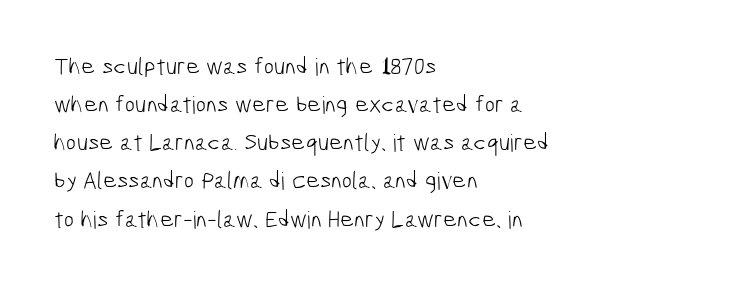
The space beneath each line is pristine and unruled. A normal amount of white space separates one row of letters from the next. Stem width sits at or under what a default text font uses. Alignment: flush left. Tracking here is standard; glyphs follow each other at the usual distance.
